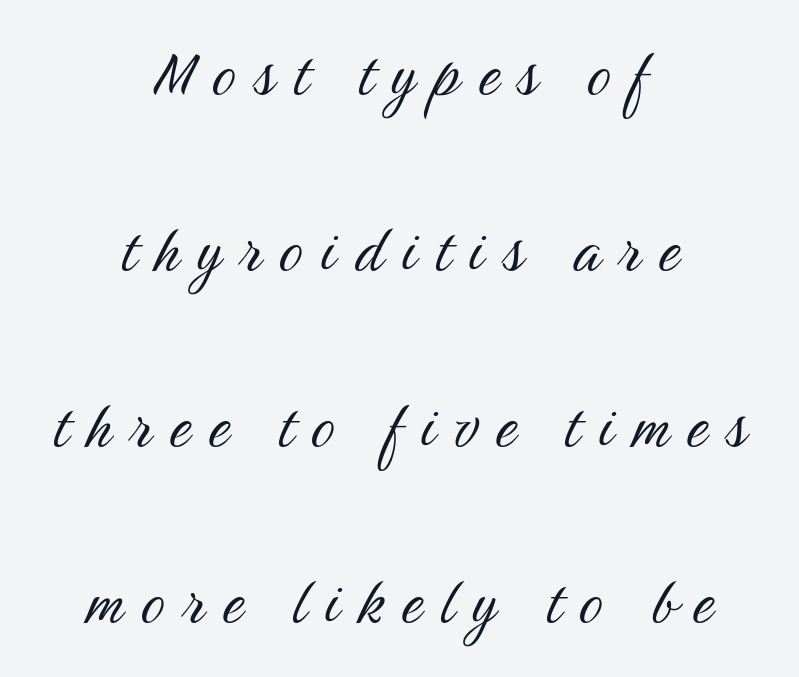
The foot of each line stays bare and open. Stems here are at most as thick as an everyday book face. Does extra space separate the letters? Yes, quite a lot of it. Observe the absence of serifs on each vertical stroke in this sample.
